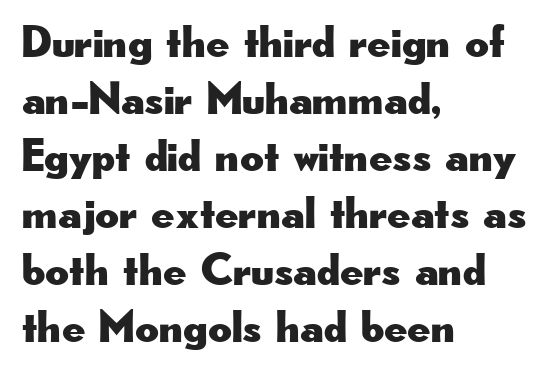
Q: Is the text italic (slanted)? A: No, it is upright.
Q: Is the typeface a serif or a sans-serif typeface? A: Sans-serif.
Q: Is the text underlined? A: No.
Q: How is the paragraph aligned? A: Left-aligned.
Q: Is the spacing between letters normal or unusually wide? A: Normal.
Q: Width (condensed, normal, or wide)? A: Wide.
Q: Stroke contrast? A: Low.
Q: x-height? A: Small.
Q: Monospaced? A: No.
